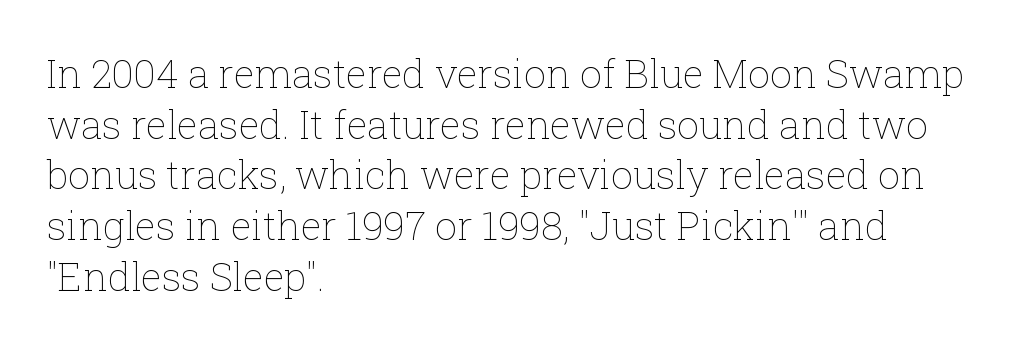
Varying glyph widths throughout — classic text-font behaviour. These glyphs show unthickened strokes, regular width or finer. The letters sit at their default tracking, neither squeezed nor spread. The zone under the glyphs is completely vacant. A typesetter would call this leading conventional body-copy spacing.
